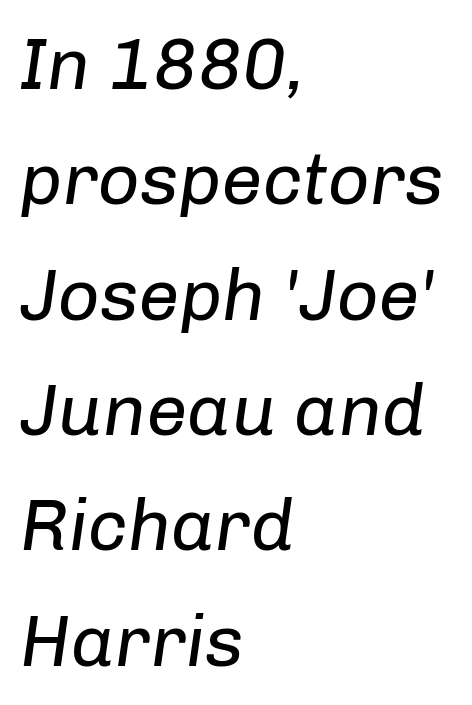
Think standard paragraph weight, or any step lighter than that. Vertical spacing — default. The letters are slanted; this is an italic face. Glance below the letters and you will spot only blank space. A typesetter would call this proportional, since set widths differ per character.
